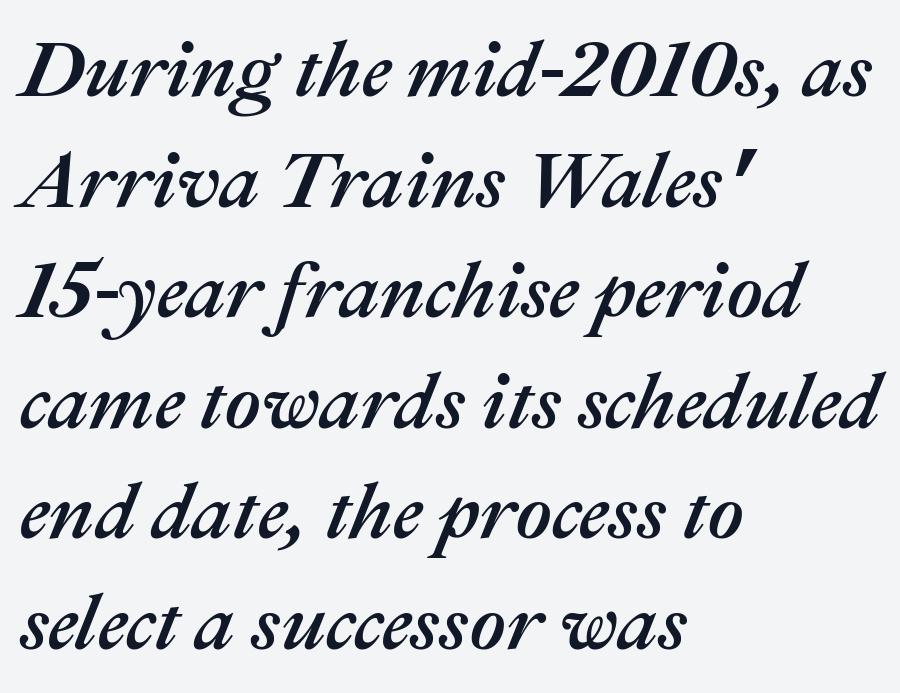
Q: Is the text italic (slanted)? A: Yes, it leans right by about 22 degrees.
Q: Is the text underlined? A: No.
Q: How is the paragraph aligned? A: Left-aligned.
Q: Is the spacing between letters normal or unusually wide? A: Normal.
Q: Is the spacing between lines tight, normal or loose? A: Normal.
Q: Width (condensed, normal, or wide)? A: Normal.
Q: Stroke contrast? A: Medium.
Q: x-height? A: Medium.
Q: Monospaced? A: No.
